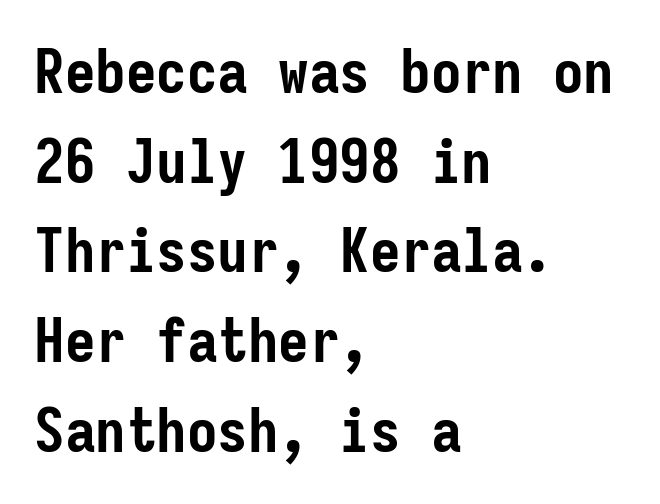
{"serif": "no", "italic": "no", "bold": "yes", "weight": "semibold", "width": "condensed", "stroke_contrast": "low", "x_height": "medium", "monospaced": "yes", "underline": "no", "align": "left", "line_spacing": "normal", "line_spacing_ratio": 1.47, "letter_spacing": "normal", "letter_spacing_em": 0.0, "glyph_px": 61}
